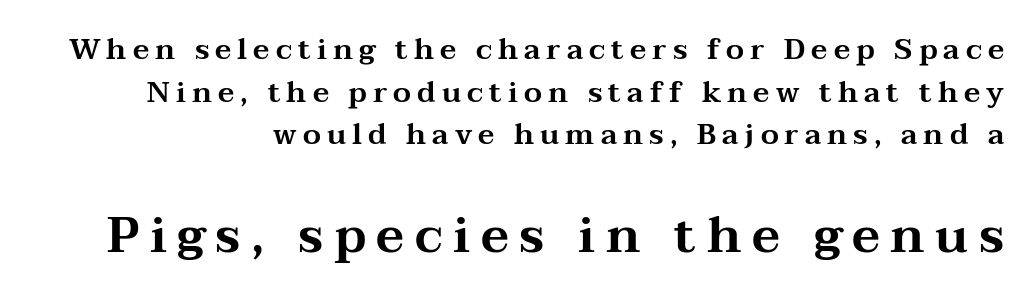
The image shows 50 px wide serif type, upright; set normal line spacing (1.47x), unusually wide letter spacing (+0.21 em), not underlined; the second (bottom) block is 1.72x larger; medium stroke contrast and a medium x-height.
